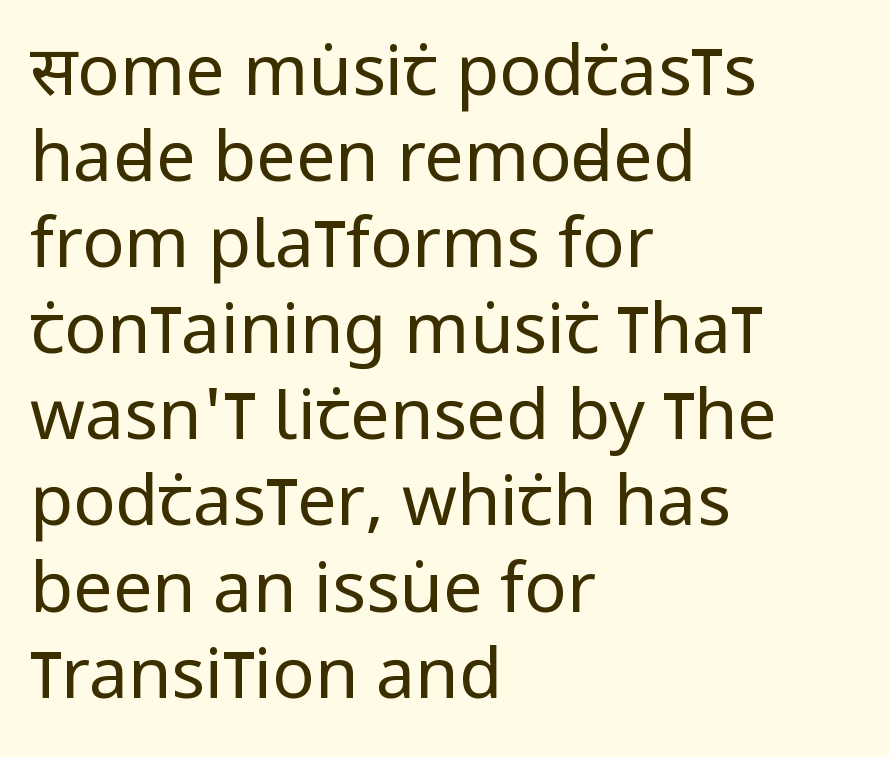
Q: Is the text bold? A: No.
Q: Is the text italic (slanted)? A: No, it is upright.
Q: Is the typeface a serif or a sans-serif typeface? A: Sans-serif.
Q: Is the text underlined? A: No.
Q: How is the paragraph aligned? A: Left-aligned.
Q: Is the spacing between letters normal or unusually wide? A: Normal.
Q: Width (condensed, normal, or wide)? A: Condensed.
Q: Stroke contrast? A: Low.
Q: x-height? A: Large.
Q: Monospaced? A: No.
